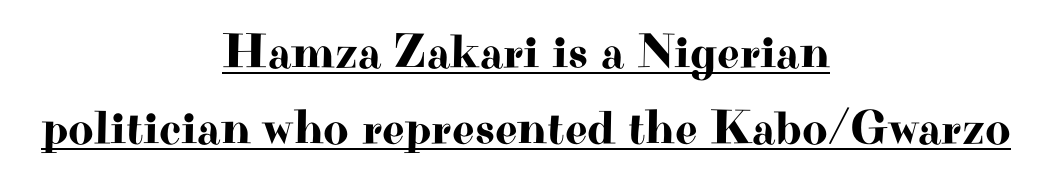
{"serif": "yes", "italic": "no", "width": "wide", "stroke_contrast": "high", "x_height": "small", "monospaced": "no", "underline": "yes", "align": "center", "line_spacing": "normal", "line_spacing_ratio": 1.56, "letter_spacing": "normal", "letter_spacing_em": 0.0, "glyph_px": 49}
